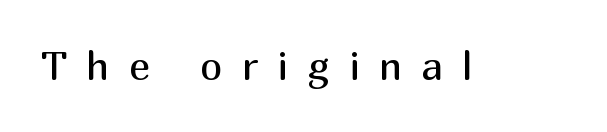
{"serif": "no", "italic": "no", "bold": "no", "weight": "regular", "width": "normal", "stroke_contrast": "medium", "x_height": "medium", "monospaced": "no", "underline": "no", "letter_spacing": "wide", "letter_spacing_em": 0.48, "glyph_px": 40}
